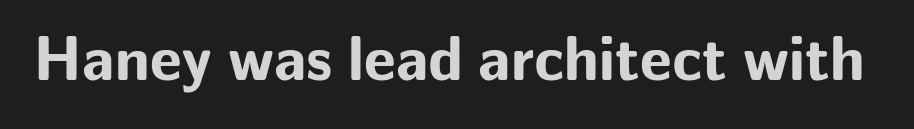
Q: Is the text bold? A: Yes.
Q: Is the text italic (slanted)? A: No, it is upright.
Q: Is the typeface a serif or a sans-serif typeface? A: Sans-serif.
Q: Is the text underlined? A: No.
Q: Is the spacing between letters normal or unusually wide? A: Normal.
Q: Width (condensed, normal, or wide)? A: Normal.
Q: Stroke contrast? A: Low.
Q: x-height? A: Medium.
Q: Monospaced? A: No.
